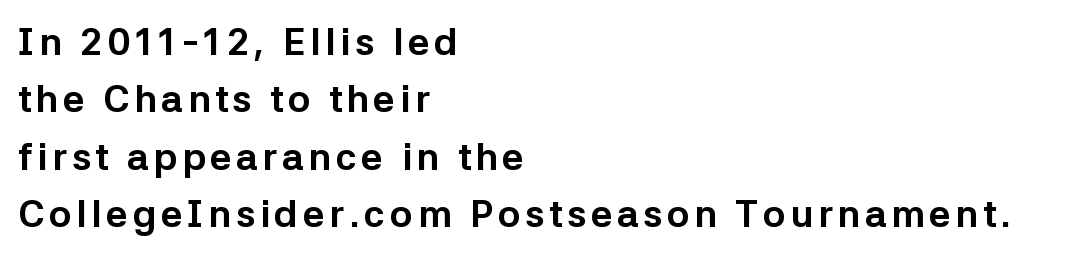
The image shows 38 px bold sans-serif type, upright; set left-aligned, normal line spacing (1.51x), not underlined; low stroke contrast and a medium x-height.
